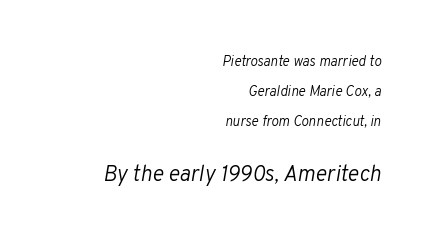
Q: Is the text bold? A: No.
Q: Is the text italic (slanted)? A: Yes, it leans right by about 10 degrees.
Q: Is the text underlined? A: No.
Q: How is the paragraph aligned? A: Right-aligned.
Q: Is the spacing between letters normal or unusually wide? A: Normal.
Q: Is the spacing between lines tight, normal or loose? A: Loose.
Q: Which block of text is set in a larger size, the first (top) or the second (bottom)? A: The second (bottom) one.
